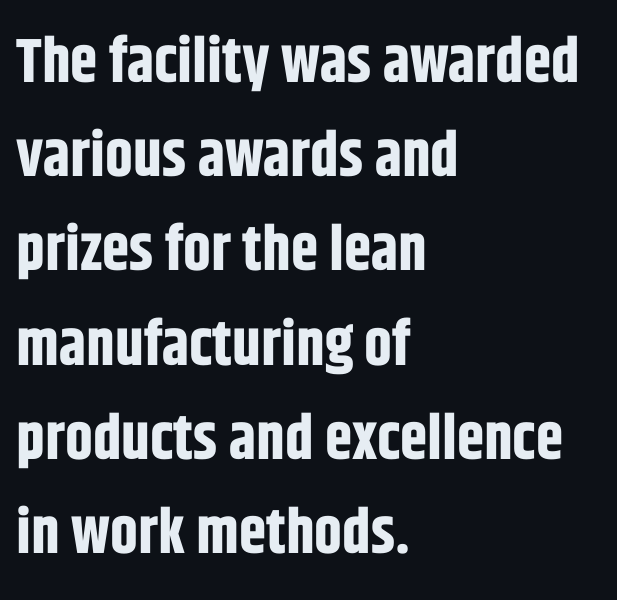
Q: Is the text bold? A: Yes.
Q: Is the text italic (slanted)? A: No, it is upright.
Q: Is the typeface a serif or a sans-serif typeface? A: Sans-serif.
Q: Is the text underlined? A: No.
Q: How is the paragraph aligned? A: Left-aligned.
Q: Is the spacing between letters normal or unusually wide? A: Normal.
Q: Is the spacing between lines tight, normal or loose? A: Normal.
Q: Width (condensed, normal, or wide)? A: Condensed.
Q: Stroke contrast? A: Low.
Q: x-height? A: Large.
Q: Monospaced? A: No.
